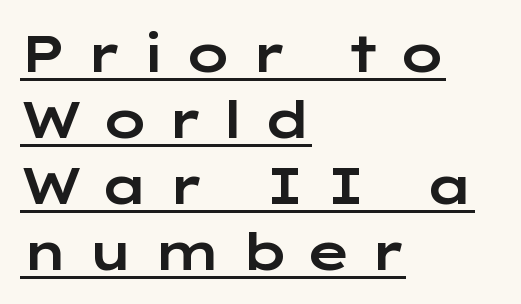
{"serif": "no", "italic": "no", "width": "wide", "stroke_contrast": "low", "x_height": "medium", "monospaced": "no", "underline": "yes", "align": "left", "line_spacing": "normal", "line_spacing_ratio": 1.27, "letter_spacing": "wide", "letter_spacing_em": 0.33, "glyph_px": 52}
